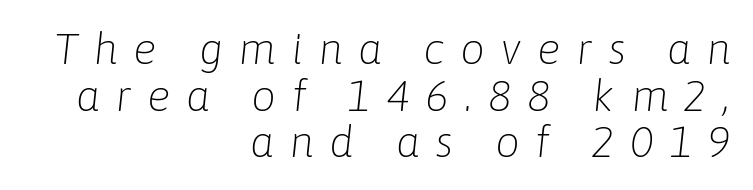
The image shows 44 px light type, italic (leaning right); set right-aligned, tight line spacing (1.06x), unusually wide letter spacing (+0.35 em), not underlined; low stroke contrast and a medium x-height.
